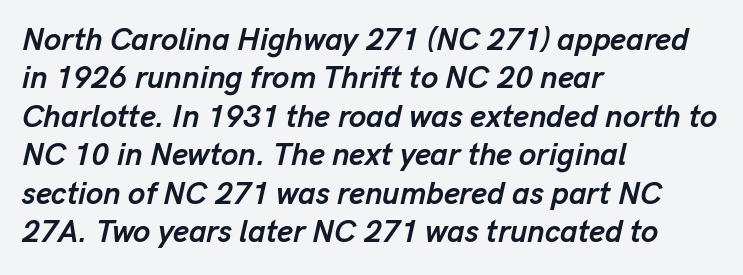
Spacing verdict: proportional, widths tailored to each character. The strip under each line holds only bare page. Caption: bold face, heavy strokes. Words appear dense and cohesive because spacing is normal. Horizontally, the lines are justified to the leading edge only.
